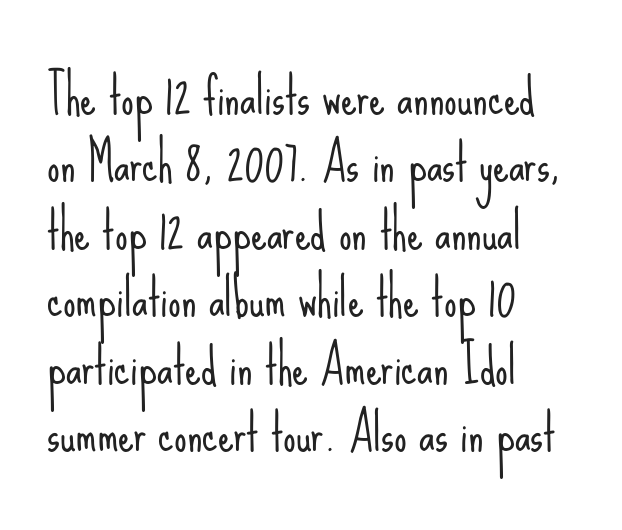
{"serif": "no", "italic": "no", "bold": "no", "weight": "light", "width": "condensed", "stroke_contrast": "low", "x_height": "small", "monospaced": "no", "underline": "no", "align": "left", "line_spacing": "normal", "line_spacing_ratio": 1.35, "letter_spacing": "normal", "letter_spacing_em": 0.0, "glyph_px": 50}
